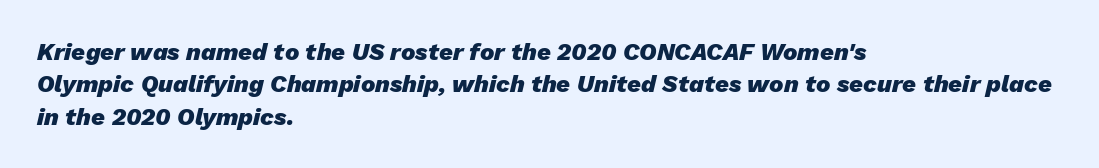
Q: Is the text bold? A: Yes.
Q: Is the text italic (slanted)? A: Yes, it leans right by about 13 degrees.
Q: Is the text underlined? A: No.
Q: How is the paragraph aligned? A: Left-aligned.
Q: Is the spacing between letters normal or unusually wide? A: Normal.
Q: Is the spacing between lines tight, normal or loose? A: Normal.
